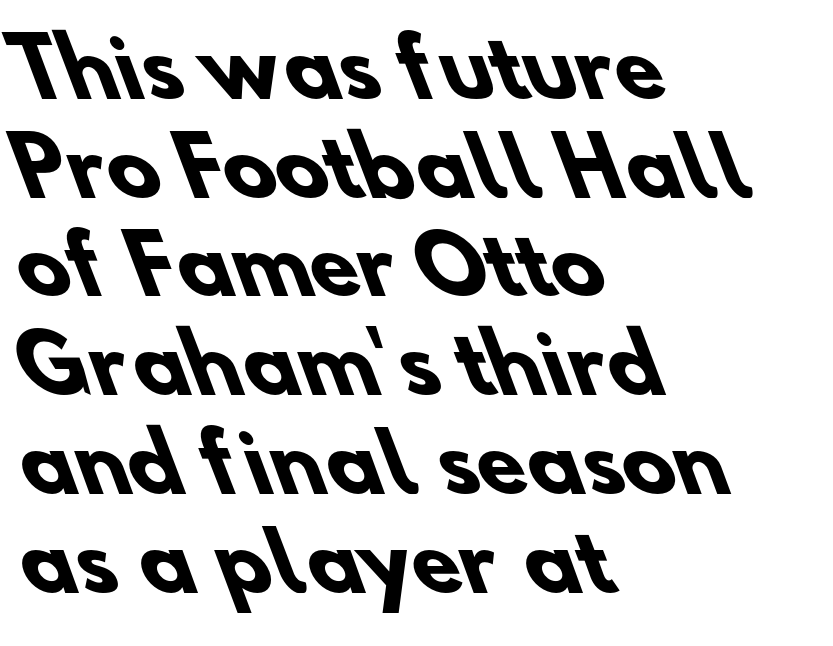
The space directly below the letters is spotless. Summary of vertical rhythm: regular, with standard interline spacing. Each letter keeps its own natural width here, so spacing adapts to shape. Alignment: flush left. No extra tracking has been applied to these lines.
